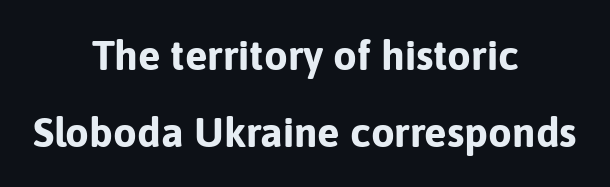
{"serif": "no", "italic": "no", "bold": "yes", "weight": "bold", "width": "normal", "stroke_contrast": "low", "x_height": "medium", "monospaced": "no", "underline": "no", "align": "center", "line_spacing_ratio": 1.84, "letter_spacing": "normal", "letter_spacing_em": 0.0, "glyph_px": 42}
